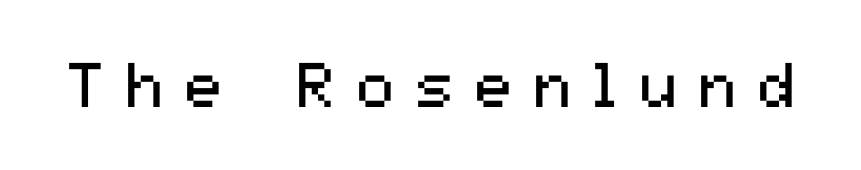
Anything drawn beneath the words? Only blank space. Looks like regular typesetting: each glyph gets only the width it needs. The rendering inserts visible extra space after every character. Regarding serifs, this sample does without them. Is this a heavy cut? Hardly; it is regular or lighter.
